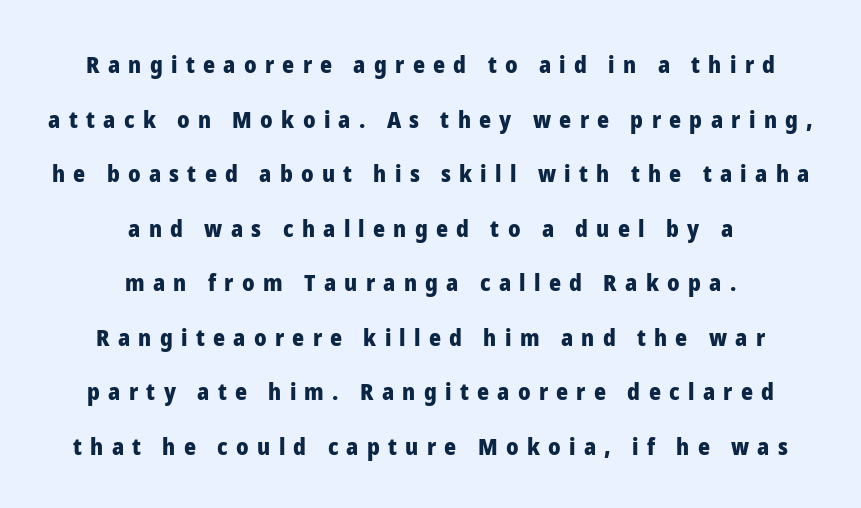
{"italic": "no", "bold": "yes", "underline": "no", "align": "center", "line_spacing": "loose", "line_spacing_ratio": 2.37, "letter_spacing": "wide", "letter_spacing_em": 0.36, "glyph_px": 23}
